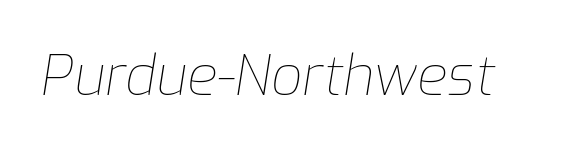
Q: Is the text bold? A: No.
Q: Is the text italic (slanted)? A: Yes, it leans right by about 9 degrees.
Q: Is the text underlined? A: No.
Q: Is the spacing between letters normal or unusually wide? A: Normal.
Q: Width (condensed, normal, or wide)? A: Normal.
Q: Stroke contrast? A: Low.
Q: x-height? A: Medium.
Q: Monospaced? A: No.
